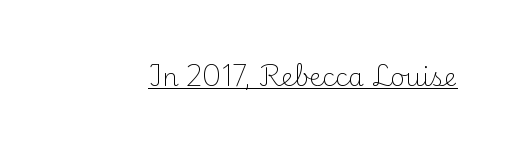
The letterforms sit at book weight or below. Posture: upright roman. Here the glyphs are tracked normally, forming tight word shapes. The words here are underlined.
